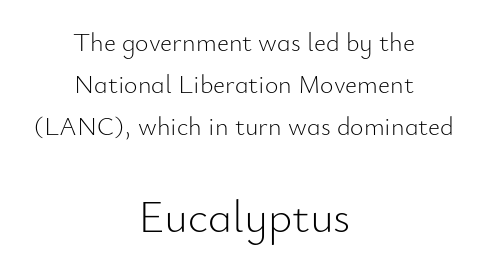
{"serif": "no", "italic": "no", "bold": "no", "weight": "light", "width": "normal", "stroke_contrast": "low", "x_height": "small", "monospaced": "no", "underline": "no", "align": "center", "line_spacing": "normal", "line_spacing_ratio": 1.62, "letter_spacing": "normal", "letter_spacing_em": 0.0, "larger_block": "second", "size_ratio": 1.77, "glyph_px": 46}
